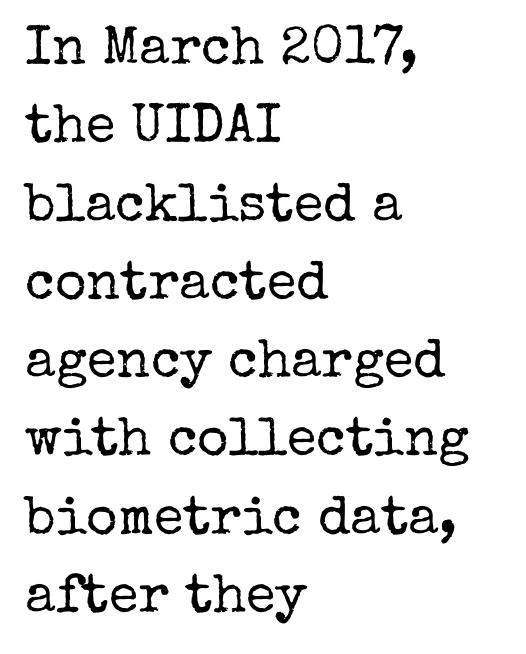
Q: Is the text bold? A: No.
Q: Is the text italic (slanted)? A: No, it is upright.
Q: Is the typeface a serif or a sans-serif typeface? A: Serif.
Q: Is the text underlined? A: No.
Q: How is the paragraph aligned? A: Left-aligned.
Q: Is the spacing between letters normal or unusually wide? A: Normal.
Q: Is the spacing between lines tight, normal or loose? A: Normal.
Q: Width (condensed, normal, or wide)? A: Normal.
Q: Stroke contrast? A: Low.
Q: x-height? A: Medium.
Q: Monospaced? A: No.
